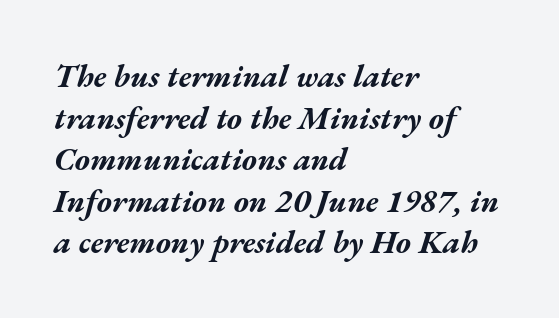
{"italic": "yes", "lean": "right", "slant_degrees": 17, "bold": "yes", "weight": "bold", "width": "wide", "stroke_contrast": "medium", "x_height": "medium", "monospaced": "no", "underline": "no", "align": "left", "line_spacing": "normal", "line_spacing_ratio": 1.3, "letter_spacing": "normal", "letter_spacing_em": 0.0, "glyph_px": 32}
